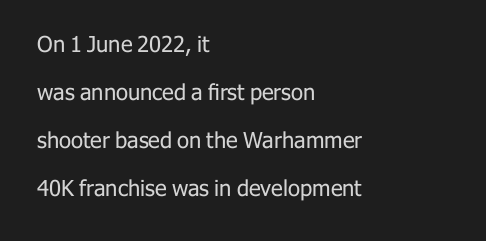
The image shows 22 px text type, upright; set left-aligned, loose line spacing (2.18x), normal letter spacing, not underlined.
